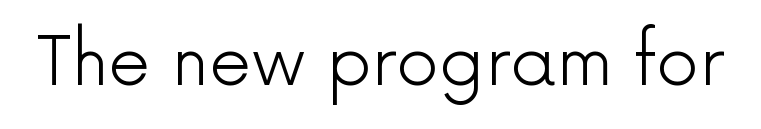
Varying glyph widths throughout — classic text-font behaviour. The space beneath each line is pristine and unruled. The letters stand upright; this is a roman face. The face looks like a standard text weight, possibly lighter.
